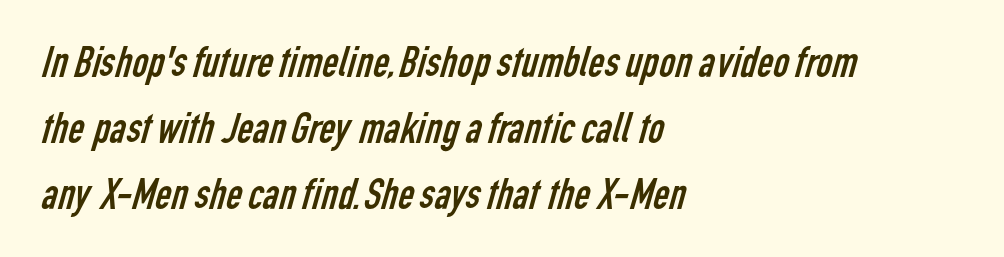
Q: Is the text bold? A: No.
Q: Is the typeface a serif or a sans-serif typeface? A: Sans-serif.
Q: Is the text underlined? A: No.
Q: How is the paragraph aligned? A: Left-aligned.
Q: Is the spacing between letters normal or unusually wide? A: Normal.
Q: Is the spacing between lines tight, normal or loose? A: Normal.
Q: Width (condensed, normal, or wide)? A: Condensed.
Q: Stroke contrast? A: Low.
Q: x-height? A: Medium.
Q: Monospaced? A: No.
